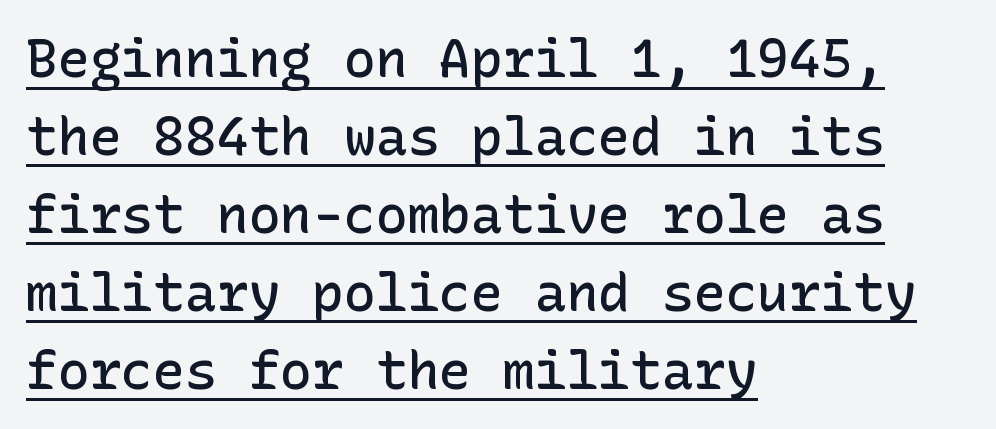
Q: Is the text bold? A: Semi-bold.
Q: Is the text italic (slanted)? A: No, it is upright.
Q: Is the typeface a serif or a sans-serif typeface? A: Sans-serif.
Q: Is the text underlined? A: Yes.
Q: How is the paragraph aligned? A: Left-aligned.
Q: Is the spacing between letters normal or unusually wide? A: Normal.
Q: Is the spacing between lines tight, normal or loose? A: Normal.
Q: Width (condensed, normal, or wide)? A: Normal.
Q: Stroke contrast? A: Low.
Q: x-height? A: Medium.
